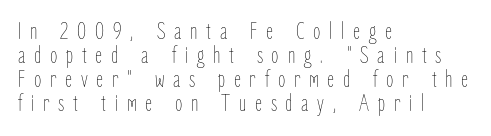
The image shows 24 px text type, upright; set left-aligned, tight line spacing (1.0x), unusually wide letter spacing (+0.36 em), not underlined.
